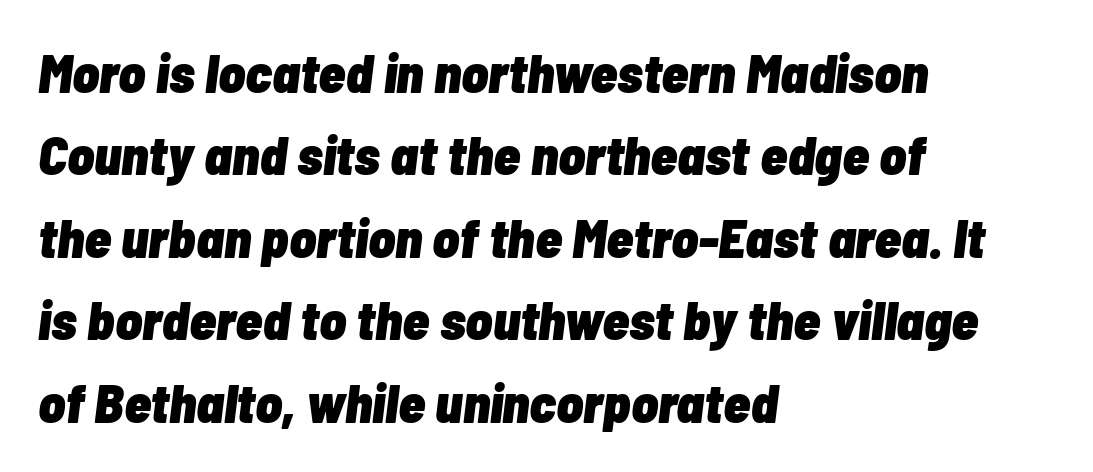
You could not count columns in this text — the font is proportionally spaced. The rendering uses a bold face; every stroke is thick and dark. The typography opts for an oblique posture over an upright one. Words appear dense and cohesive because spacing is normal. This rendering features lettering with no underline. The lines are quadded left.
